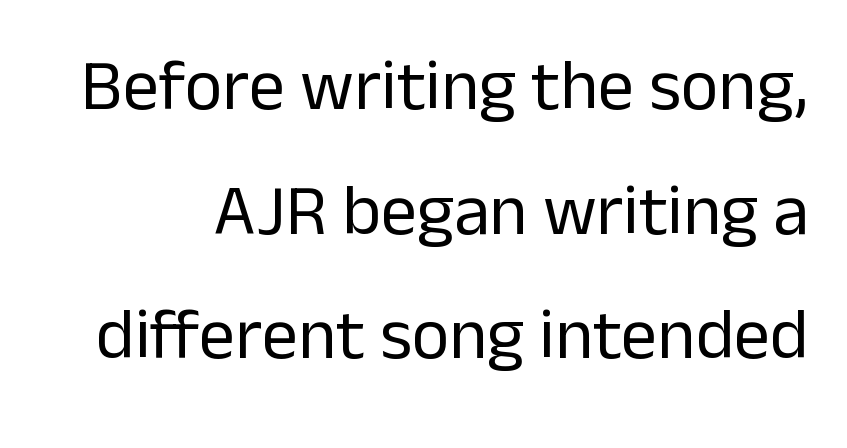
Ordinary non-slanted type is in use. This is sans-serif lettering, the kind often seen on screens and signage. A typesetter would call this proportional, since set widths differ per character. You could call the tracking neutral — neither tight nor loose.
